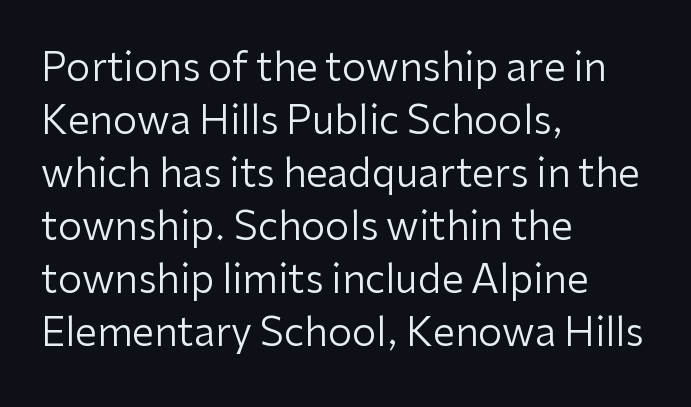
Q: Is the text bold? A: No.
Q: Is the text italic (slanted)? A: No, it is upright.
Q: Is the typeface a serif or a sans-serif typeface? A: Sans-serif.
Q: Is the text underlined? A: No.
Q: How is the paragraph aligned? A: Left-aligned.
Q: Is the spacing between letters normal or unusually wide? A: Normal.
Q: Is the spacing between lines tight, normal or loose? A: Normal.
Q: Width (condensed, normal, or wide)? A: Normal.
Q: Stroke contrast? A: Low.
Q: x-height? A: Medium.
Q: Monospaced? A: No.
